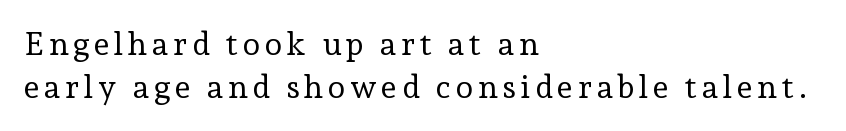
The image shows 32 px regular-weight serif type, upright; set left-aligned, normal line spacing (1.35x), not underlined; low stroke contrast and a medium x-height.
